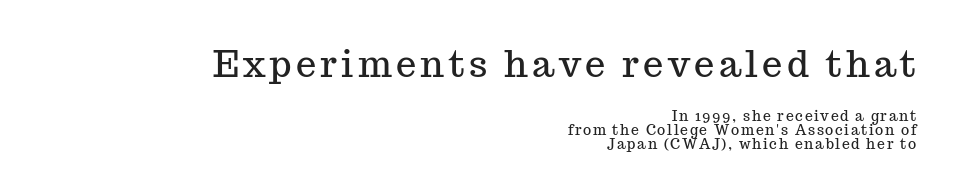
Is the block centered? No — it sits flush against the right margin. Posture: vertical. These two chunks differ in scale, with the top chunk taking the larger measure. Whoever set this chose condensed vertical rhythm over breathing room.
